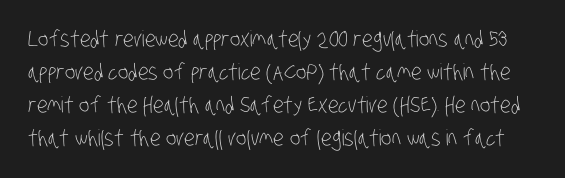
On a weight scale, this lands at 450 or below. Each word holds together tightly as a unit, with standard inter-letter gaps. The lines sit at an ordinary, default distance from one another. Has an underline been added? It has not.
